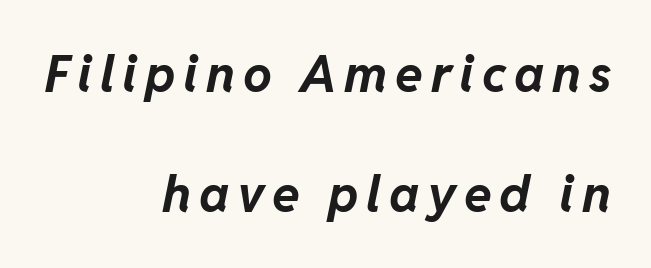
Strokes here are thick enough to call this a true bold. Line spacing here is loose. If you drew a line through each stem, it would be angled. Anything drawn beneath the words? Only blank space. Spacing verdict: proportional, widths tailored to each character. The typesetter chose a ragged-left arrangement here.
